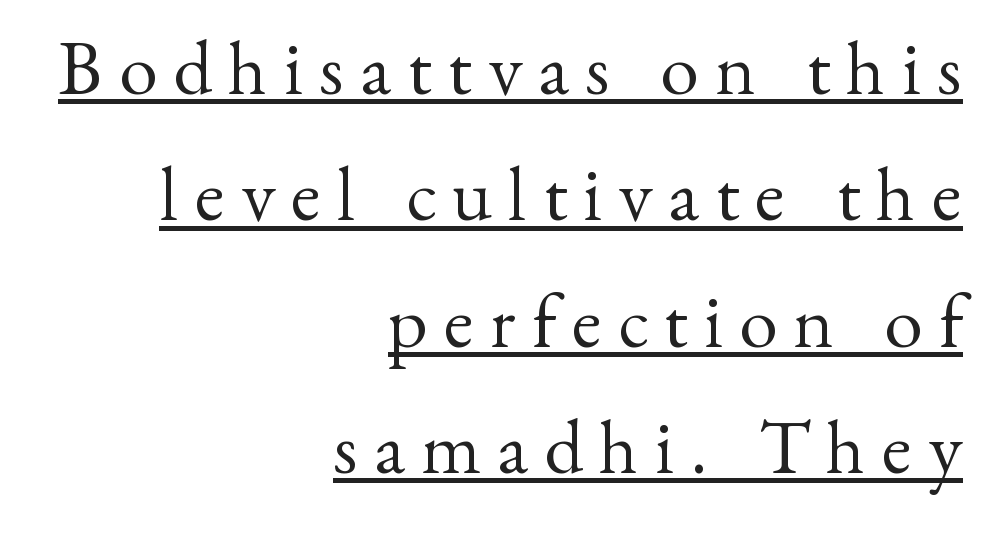
The image shows 77 px regular-weight serif type, upright; set right-aligned, normal line spacing (1.64x), unusually wide letter spacing (+0.21 em), underlined; medium stroke contrast and a small x-height.
